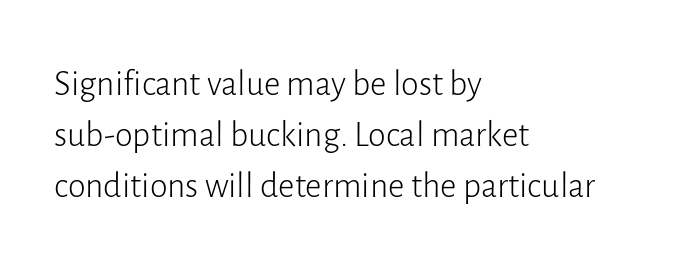
Q: Is the text bold? A: No.
Q: Is the text italic (slanted)? A: No, it is upright.
Q: Is the typeface a serif or a sans-serif typeface? A: Sans-serif.
Q: Is the text underlined? A: No.
Q: How is the paragraph aligned? A: Left-aligned.
Q: Is the spacing between letters normal or unusually wide? A: Normal.
Q: Is the spacing between lines tight, normal or loose? A: Normal.
Q: Width (condensed, normal, or wide)? A: Normal.
Q: Stroke contrast? A: Low.
Q: x-height? A: Medium.
Q: Monospaced? A: No.
